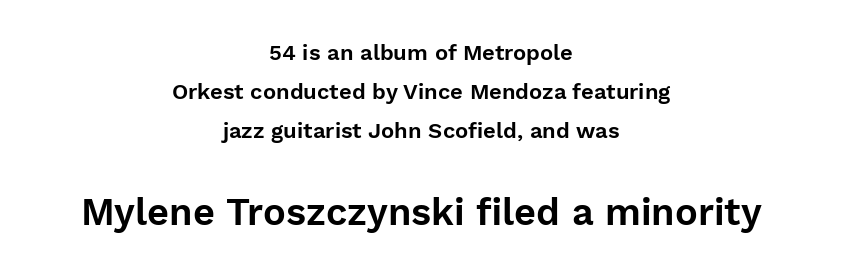
The specimen omits any rule beneath the text block's lines. Here the glyphs are tracked normally, forming tight word shapes. Is this a fixed-width face? No — the glyphs have proportional, varying widths. Tall strokes in this sample are plumb rather than angled. The lines in this sample share a center point and differ in where they start and stop. A student would notice the bottom passage is typeset larger than what precedes it.
